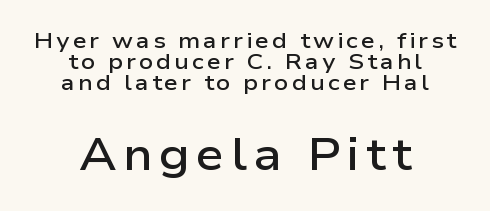
Does the bottom block carry the larger type? Yes, it does. Ordinary non-slanted type is in use. As a designer I'd log this as weight 600, semibold. Short and long lines alike share a common midpoint. Does the leading feel generous? Not at all — it's pinched.
